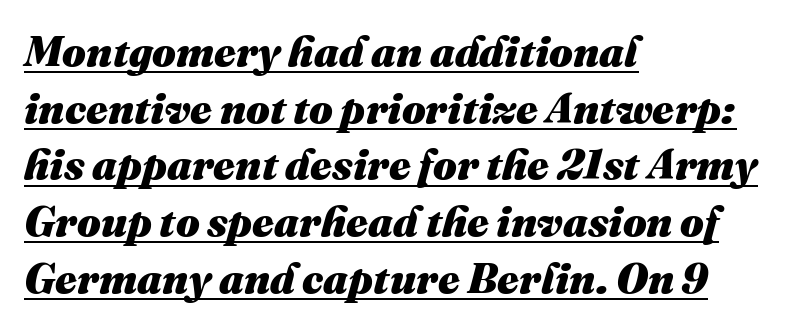
The image shows 42 px heavy type, italic (leaning right); set left-aligned, normal line spacing (1.35x), normal letter spacing, underlined; medium stroke contrast and a medium x-height.
